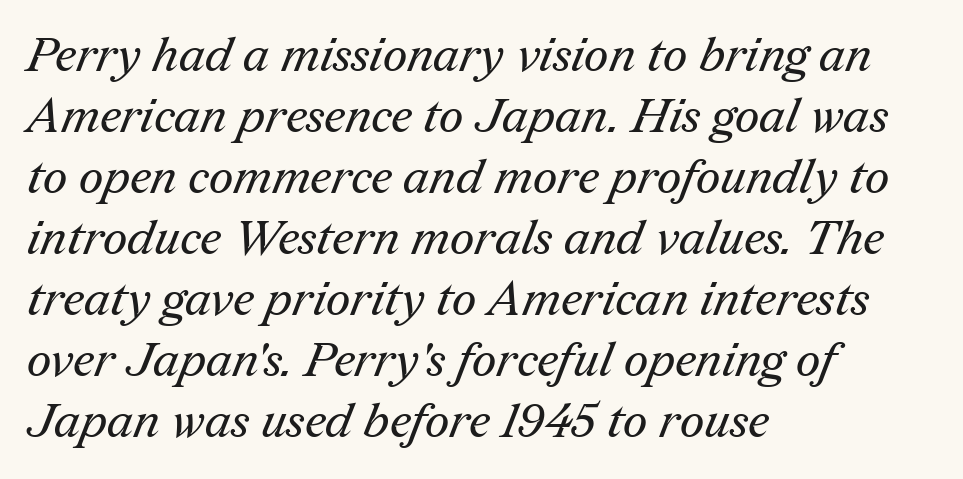
Is this a fixed-width face? No — the glyphs have proportional, varying widths. The line texture is even and compact thanks to regular tracking. This rendering features lettering with no underline. Stroke mass is kept to a normal reading level or below.
